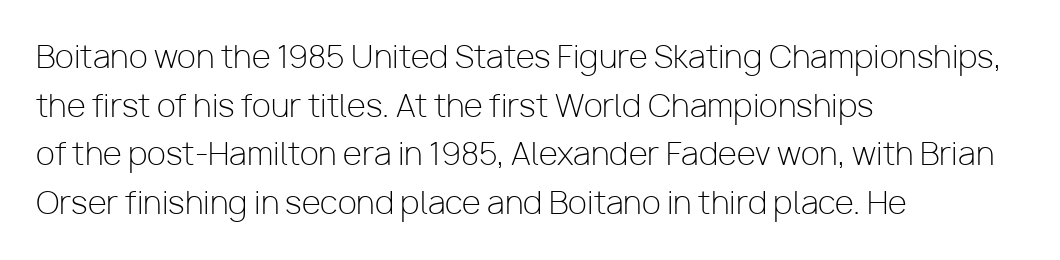
This rendering leaves character spacing at its baseline value. Is the type heavy? It reads as light-to-regular instead. A normal amount of white space separates one row of letters from the next. The letters advance in unequal steps, a hallmark of proportional type. The rendering shows plain stroke endings on the letterforms — a sans-serif design. Characters remain perfectly vertical along every line.
